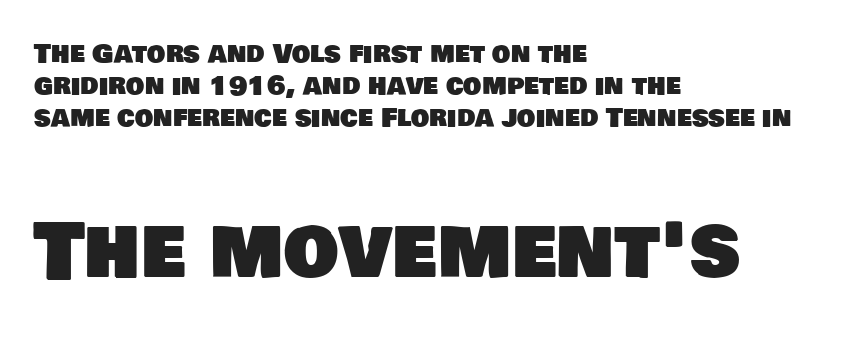
Q: Is the typeface a serif or a sans-serif typeface? A: Sans-serif.
Q: Is the text underlined? A: No.
Q: How is the paragraph aligned? A: Left-aligned.
Q: Is the spacing between letters normal or unusually wide? A: Normal.
Q: Which block of text is set in a larger size, the first (top) or the second (bottom)? A: The second (bottom) one.
Q: Width (condensed, normal, or wide)? A: Normal.
Q: Stroke contrast? A: Low.
Q: x-height? A: Large.
Q: Monospaced? A: No.
